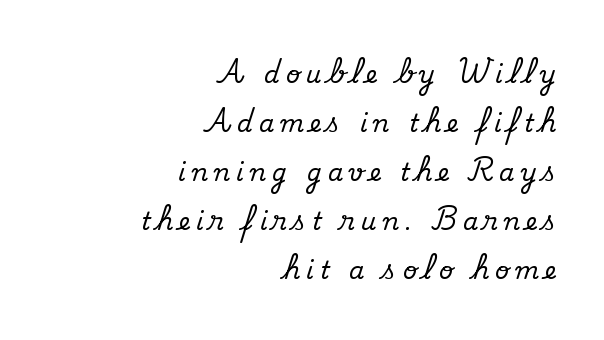
A great deal of white space separates one row of letters from the next. The lines are quadded right. Between one letter and the next there's a generous, obvious gap. The foot of each line stays bare and open.
